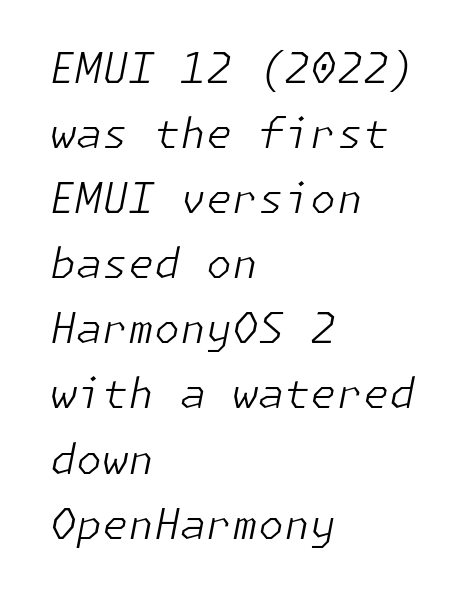
Q: Is the text bold? A: No.
Q: Is the text italic (slanted)? A: Yes, it leans right by about 11 degrees.
Q: Is the text underlined? A: No.
Q: How is the paragraph aligned? A: Left-aligned.
Q: Is the spacing between letters normal or unusually wide? A: Normal.
Q: Is the spacing between lines tight, normal or loose? A: Normal.
Q: Width (condensed, normal, or wide)? A: Normal.
Q: Stroke contrast? A: Low.
Q: x-height? A: Medium.
